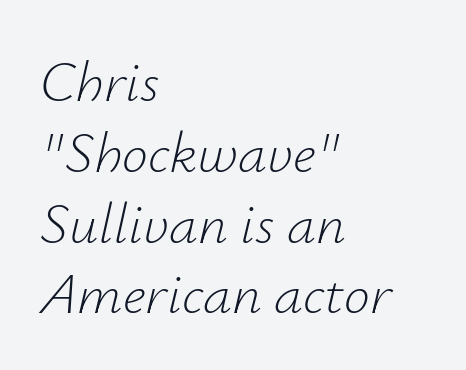
The image shows 58 px light type, italic (leaning right); set left-aligned, line spacing 1.22x, normal letter spacing, not underlined; low stroke contrast and a small x-height.
